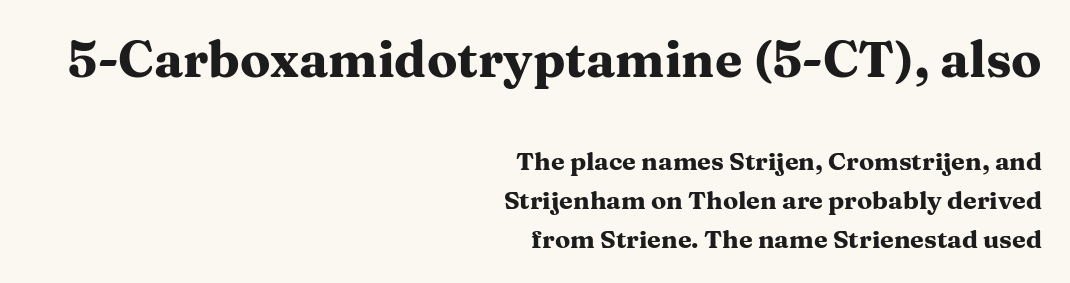
The image shows 50 px heavy, wide serif type, upright; set right-aligned, normal line spacing (1.55x), normal letter spacing, not underlined; the first (top) block is 2.0x larger; medium stroke contrast and a medium x-height.
